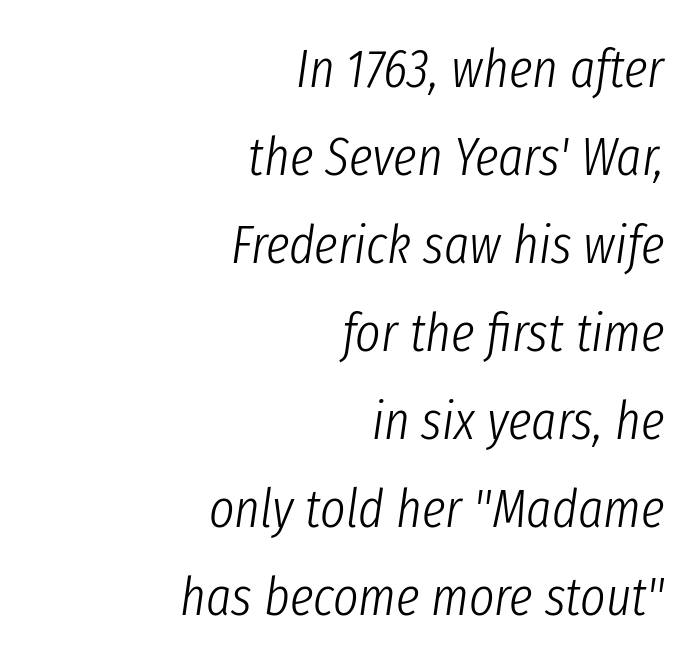
The image shows 54 px light, condensed type, italic (leaning right); set right-aligned, normal line spacing (1.63x), normal letter spacing, not underlined; low stroke contrast and a medium x-height.
